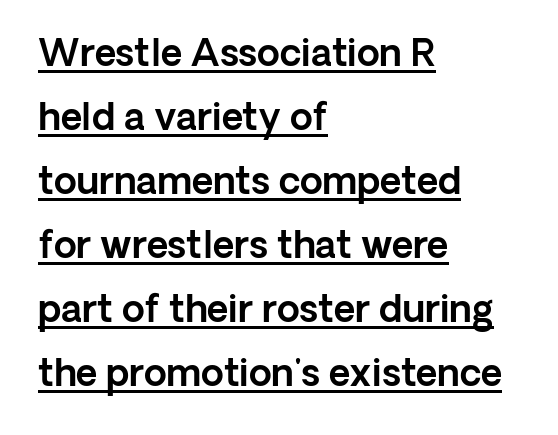
The image shows 37 px sans-serif type, upright; set left-aligned, line spacing 1.73x, normal letter spacing, underlined; a medium x-height.
